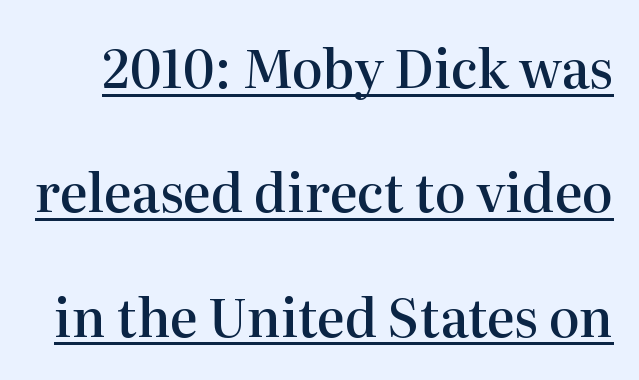
The rendering uses the underline text-decoration. Serif or sans? Serif — the stroke terminals have little feet. Think of a printed novel: that variable character pitch is what you see here. These lines were composed using upright roman letters. How would I describe the line gaps? Wide and relaxed.
